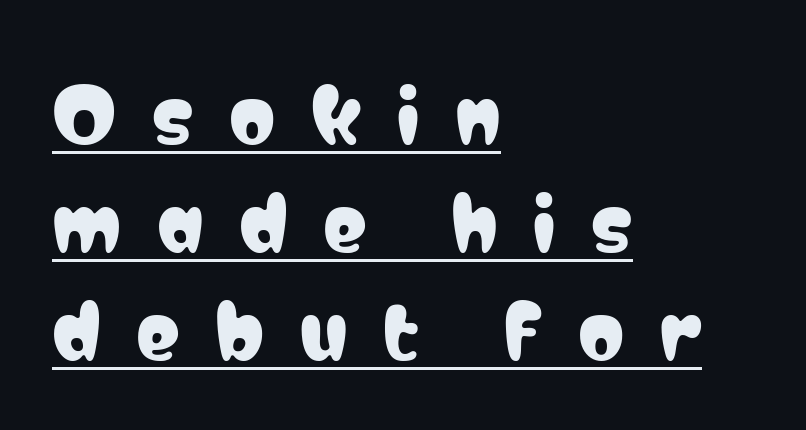
Q: Is the text italic (slanted)? A: No, it is upright.
Q: Is the typeface a serif or a sans-serif typeface? A: Sans-serif.
Q: Is the text underlined? A: Yes.
Q: How is the paragraph aligned? A: Left-aligned.
Q: Is the spacing between letters normal or unusually wide? A: Unusually wide.
Q: Is the spacing between lines tight, normal or loose? A: Normal.
Q: Width (condensed, normal, or wide)? A: Condensed.
Q: Stroke contrast? A: Low.
Q: x-height? A: Medium.
Q: Monospaced? A: No.
